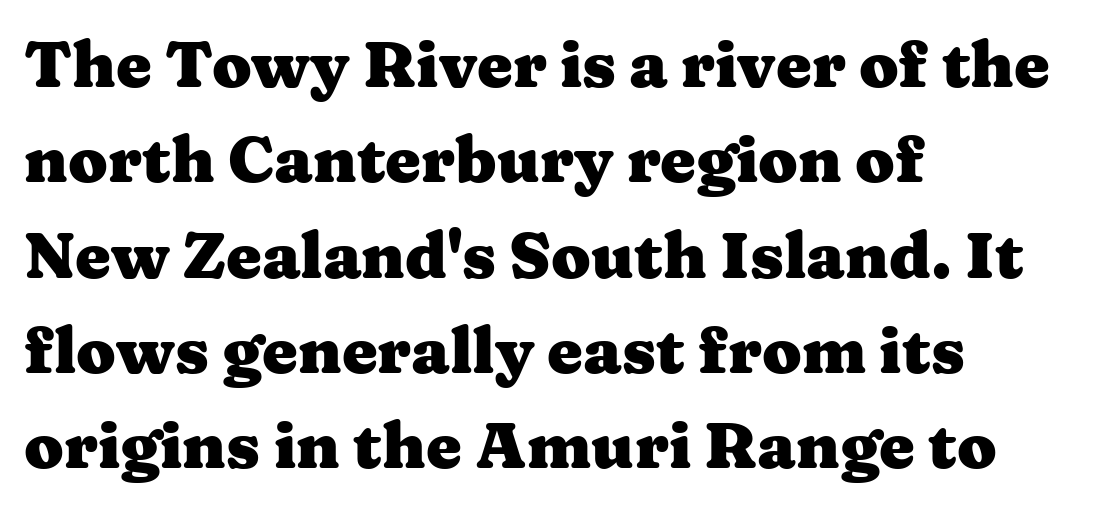
The image shows 64 px heavy, wide serif type, upright; set left-aligned, normal line spacing (1.49x), normal letter spacing, not underlined; medium stroke contrast and a medium x-height.
